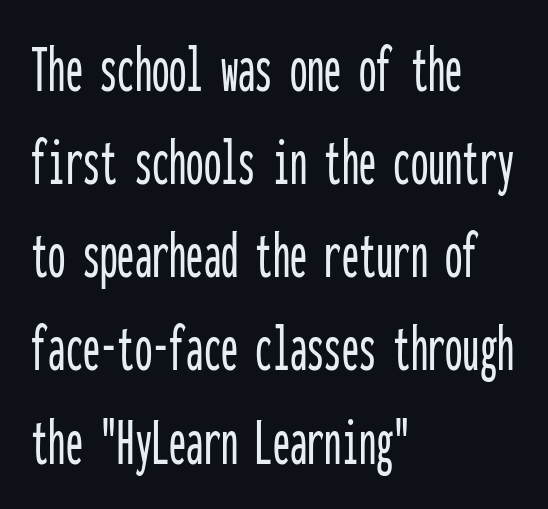
Q: Is the text italic (slanted)? A: No, it is upright.
Q: Is the typeface a serif or a sans-serif typeface? A: Sans-serif.
Q: Is the text underlined? A: No.
Q: How is the paragraph aligned? A: Left-aligned.
Q: Is the spacing between letters normal or unusually wide? A: Normal.
Q: Is the spacing between lines tight, normal or loose? A: Normal.
Q: Width (condensed, normal, or wide)? A: Condensed.
Q: Stroke contrast? A: Low.
Q: x-height? A: Medium.
Q: Monospaced? A: Yes.
